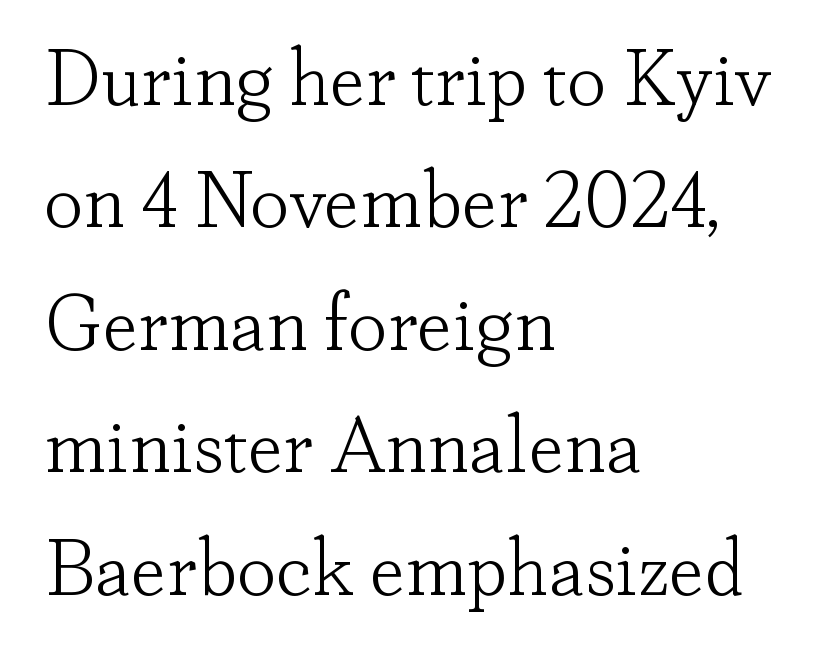
{"serif": "yes", "italic": "no", "bold": "no", "weight": "light", "width": "normal", "stroke_contrast": "low", "x_height": "small", "monospaced": "no", "underline": "no", "align": "left", "line_spacing": "normal", "line_spacing_ratio": 1.55, "letter_spacing": "normal", "letter_spacing_em": 0.0, "glyph_px": 79}
